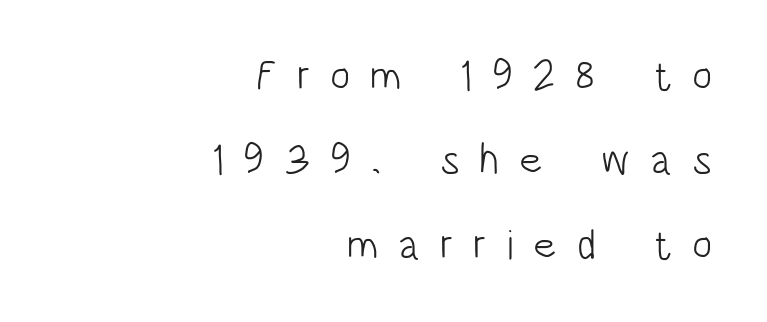
{"serif": "no", "italic": "no", "bold": "no", "weight": "light", "width": "condensed", "stroke_contrast": "low", "x_height": "large", "monospaced": "no", "underline": "no", "align": "right", "line_spacing": "loose", "line_spacing_ratio": 2.01, "letter_spacing": "wide", "letter_spacing_em": 0.47, "glyph_px": 42}
